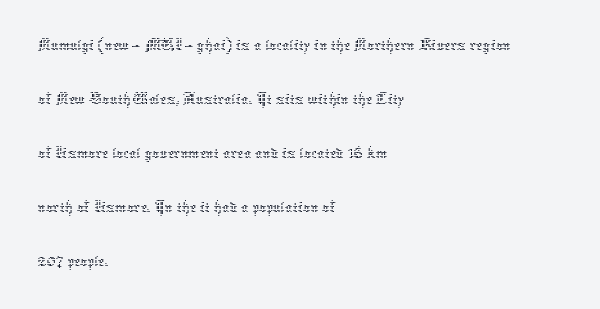
The image shows 36 px thin type, upright; set left-aligned, normal line spacing (1.5x), normal letter spacing, not underlined; low stroke contrast and a medium x-height.
